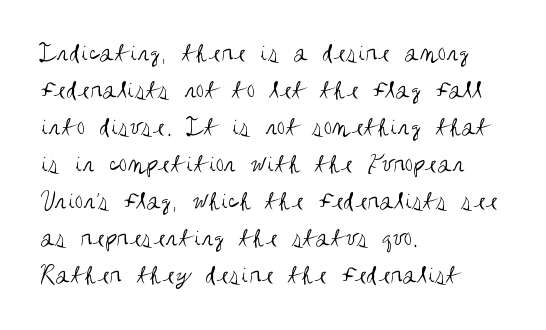
Reading down the block, your eye returns to a fixed left position each line. The rendering uses a moderate line-height, typical for paragraphs. This is not heavy type; no bold has been used. Any mark beneath the type? The region is blank. Each word holds together tightly as a unit, with standard inter-letter gaps.
